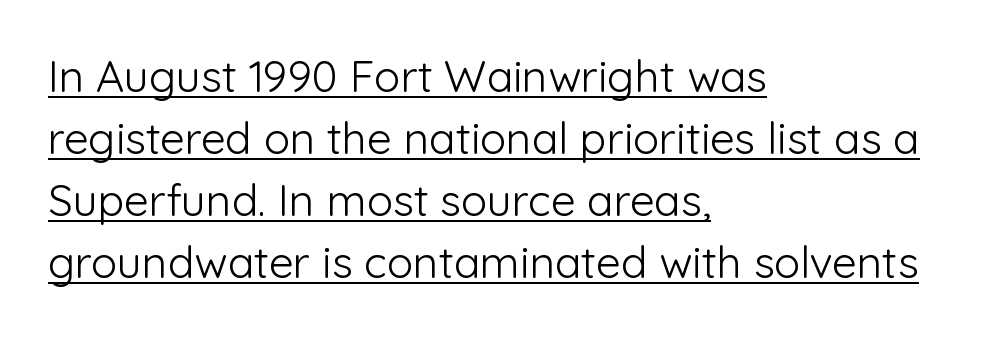
Stems and bowls with no extra thickness — not bold. Leading: standard. These lines are rendered in a variable-pitch font. The type is set solid horizontally, with unmodified tracking. Short and long lines alike share a common starting point at left.
